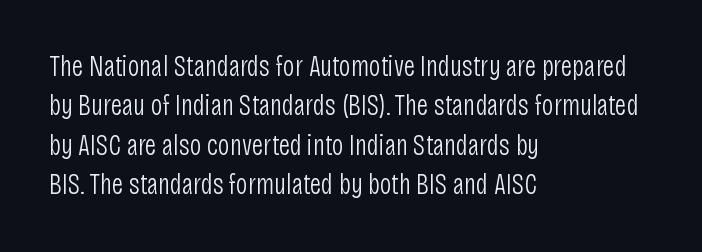
Q: Is the text bold? A: No.
Q: Is the text italic (slanted)? A: No, it is upright.
Q: Is the typeface a serif or a sans-serif typeface? A: Sans-serif.
Q: Is the text underlined? A: No.
Q: How is the paragraph aligned? A: Left-aligned.
Q: Is the spacing between letters normal or unusually wide? A: Normal.
Q: Is the spacing between lines tight, normal or loose? A: Normal.
Q: Width (condensed, normal, or wide)? A: Condensed.
Q: Stroke contrast? A: Low.
Q: x-height? A: Large.
Q: Monospaced? A: No.
